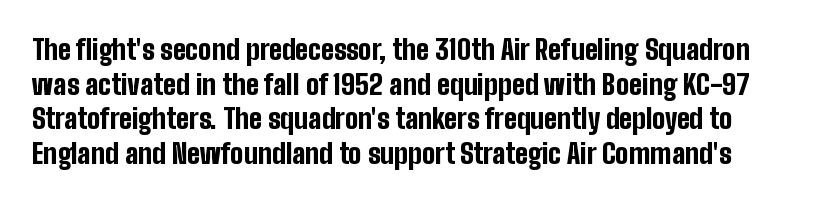
The image shows 28 px bold, condensed sans-serif type, upright; set line spacing 1.24x, normal letter spacing, not underlined; low stroke contrast and a medium x-height.
